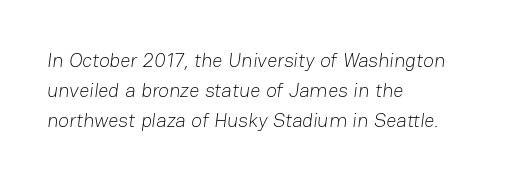
{"bold": "no", "underline": "no", "align": "left", "line_spacing": "normal", "line_spacing_ratio": 1.5, "letter_spacing": "normal", "letter_spacing_em": 0.0, "glyph_px": 20}
